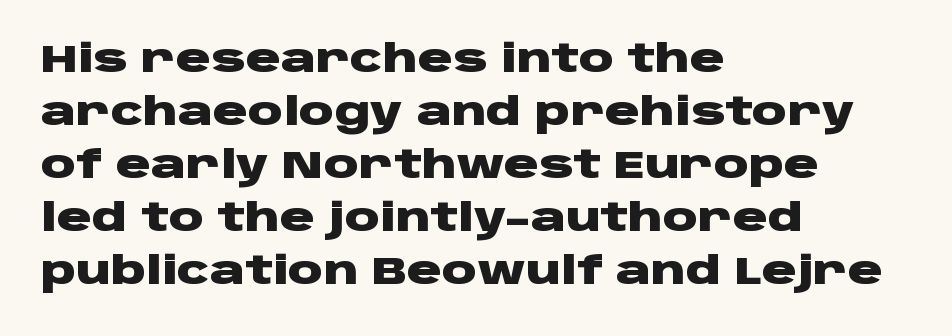
Q: Is the text bold? A: Yes.
Q: Is the text italic (slanted)? A: No, it is upright.
Q: Is the typeface a serif or a sans-serif typeface? A: Sans-serif.
Q: Is the text underlined? A: No.
Q: How is the paragraph aligned? A: Left-aligned.
Q: Is the spacing between letters normal or unusually wide? A: Normal.
Q: Is the spacing between lines tight, normal or loose? A: Normal.
Q: Width (condensed, normal, or wide)? A: Wide.
Q: Stroke contrast? A: Low.
Q: x-height? A: Large.
Q: Monospaced? A: No.
